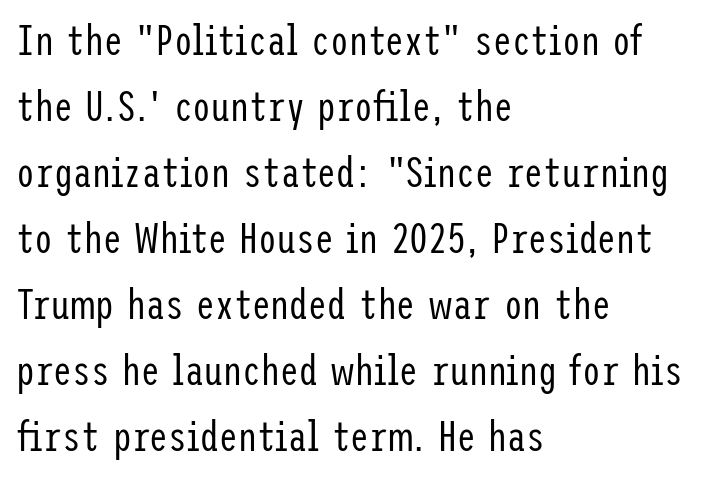
The space between consecutive lines is moderate. It's the straight-up-and-down kind of type. No word sits above an underline. The cut favours lightness, reaching ordinary text weight at its darkest.
